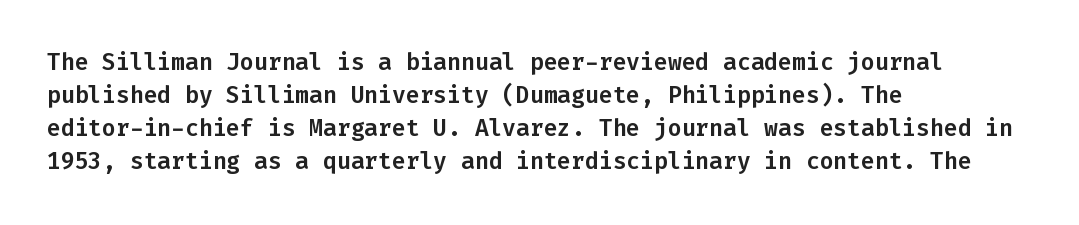
The block of text has a typical density, with ordinary space between rows. Tracking here is standard; glyphs follow each other at the usual distance. The strip under each line holds only bare page. The lettering holds an erect, upright posture throughout. Teacher's note: observe the even left margin — that is flush-left alignment.
